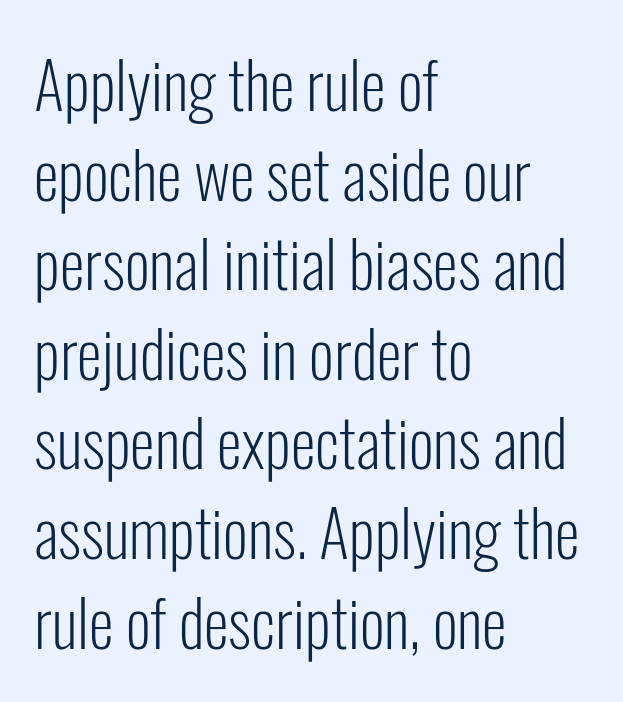
{"serif": "no", "italic": "no", "bold": "no", "weight": "light", "width": "condensed", "stroke_contrast": "low", "x_height": "medium", "monospaced": "no", "underline": "no", "align": "left", "line_spacing": "normal", "line_spacing_ratio": 1.4, "letter_spacing": "normal", "letter_spacing_em": 0.0, "glyph_px": 64}
